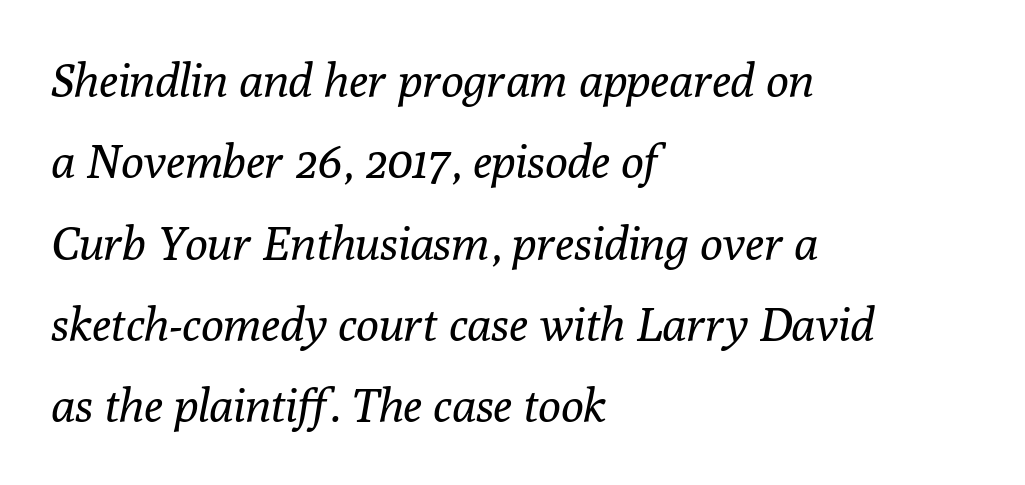
{"serif": "yes", "italic": "yes", "lean": "right", "slant_degrees": 10, "bold": "no", "weight": "regular", "width": "normal", "stroke_contrast": "low", "x_height": "medium", "monospaced": "no", "underline": "no", "align": "left", "line_spacing_ratio": 1.73, "letter_spacing": "normal", "letter_spacing_em": 0.0, "glyph_px": 47}
